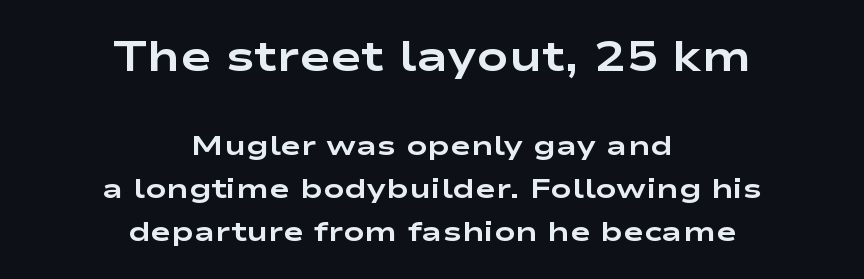
{"serif": "no", "italic": "no", "bold": "yes", "weight": "bold", "width": "wide", "stroke_contrast": "low", "x_height": "medium", "monospaced": "no", "underline": "no", "align": "center", "line_spacing": "normal", "line_spacing_ratio": 1.53, "letter_spacing": "normal", "letter_spacing_em": 0.0, "larger_block": "first", "size_ratio": 1.5, "glyph_px": 42}
